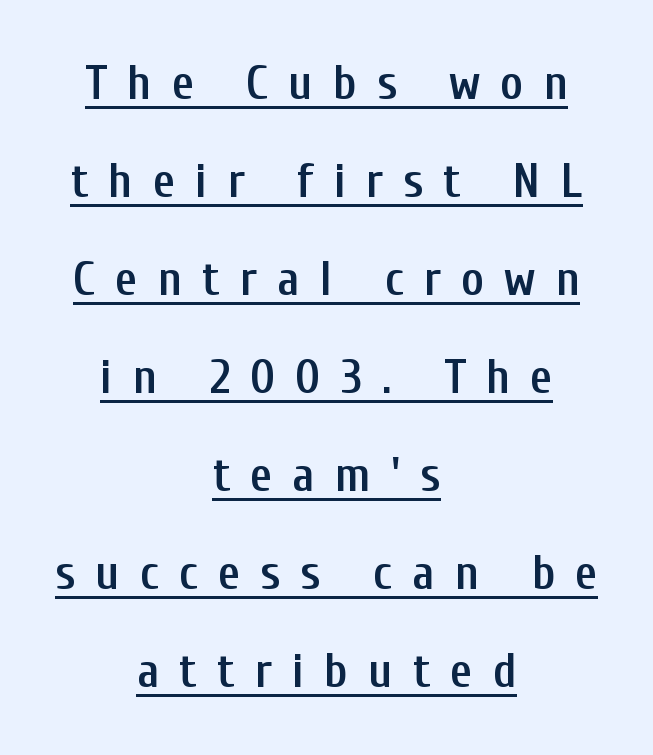
Like a heading marked for emphasis, these lines bear an underscore. Each word looks stretched out because of the extra space between its letters. Spacing verdict: proportional, widths tailored to each character. Line spacing here is loose. Examine the stroke ends and you'll find no serifs. Every row of glyphs is offset so its center matches the block's center.
